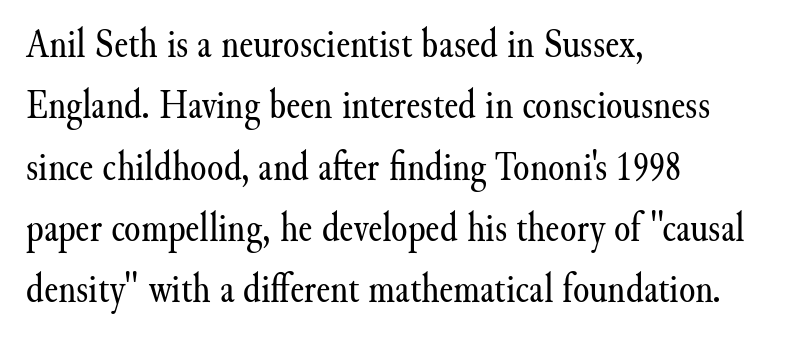
Each row of text sits above clean, open space. A typesetter would call this proportional, since set widths differ per character. A typesetter would call this zero additional tracking. In terms of posture, this sample is upright. Yep, those are serifs on the letters.
